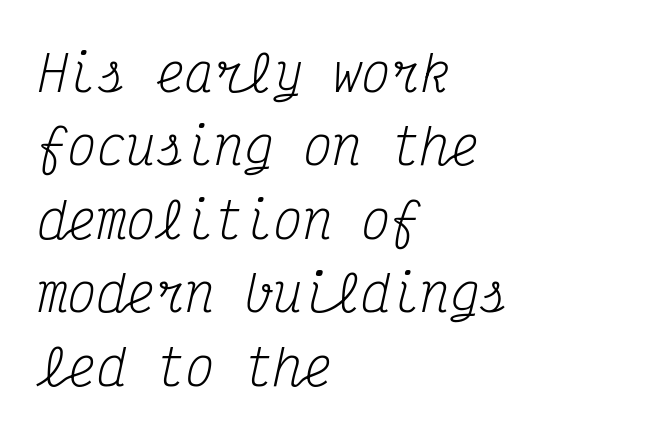
The image shows 49 px regular-weight, condensed serif type, italic (leaning right), monospaced; set left-aligned, normal line spacing (1.5x), normal letter spacing, not underlined; medium stroke contrast and a medium x-height.
